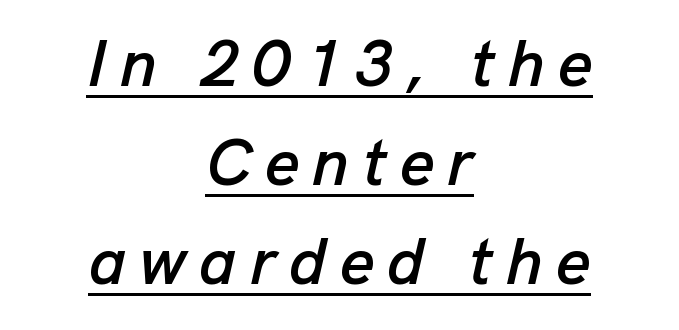
The paragraph has two soft edges and a firm central axis. Think of a printed novel: that variable character pitch is what you see here. Glyph-to-glyph distance is far greater than everyday printed text. Each new line begins a customary step beneath the previous one. Designer's note — italics engaged. The typesetter has applied underlining to the passage shown.
